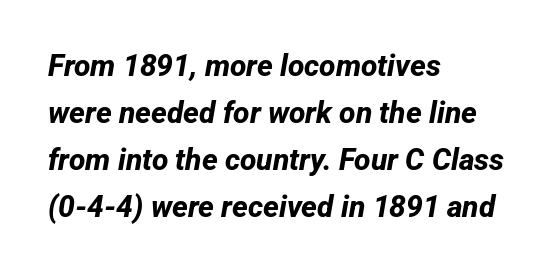
{"serif": "no", "bold": "yes", "weight": "bold", "width": "normal", "stroke_contrast": "low", "x_height": "medium", "monospaced": "no", "underline": "no", "align": "left", "line_spacing": "normal", "line_spacing_ratio": 1.57, "letter_spacing": "normal", "letter_spacing_em": 0.0, "glyph_px": 30}
